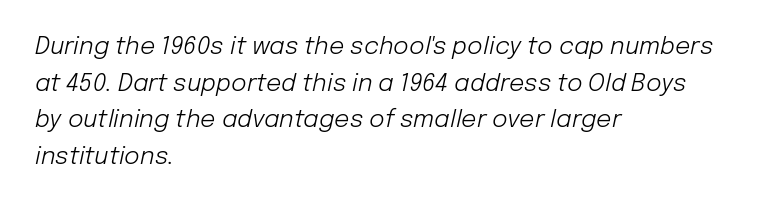
{"italic": "yes", "lean": "right", "slant_degrees": 12, "bold": "no", "underline": "no", "align": "left", "line_spacing": "normal", "line_spacing_ratio": 1.53, "letter_spacing": "normal", "letter_spacing_em": 0.0, "glyph_px": 24}
